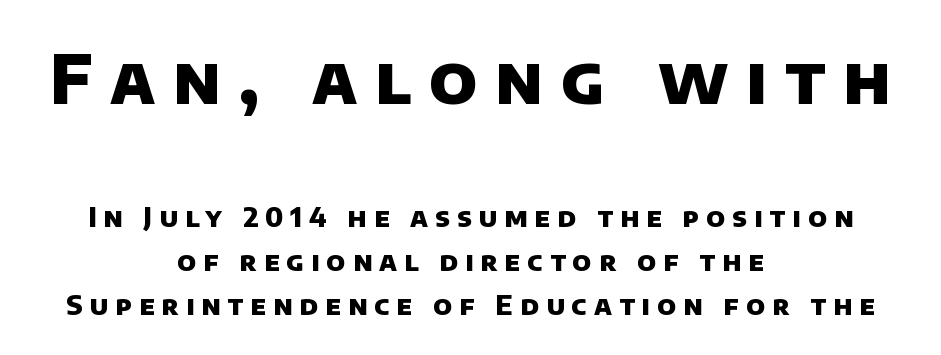
The image shows 68 px heavy sans-serif type; set centered, normal line spacing (1.64x), unusually wide letter spacing (+0.26 em), not underlined; the first (top) block is 2.52x larger; low stroke contrast and a large x-height.
